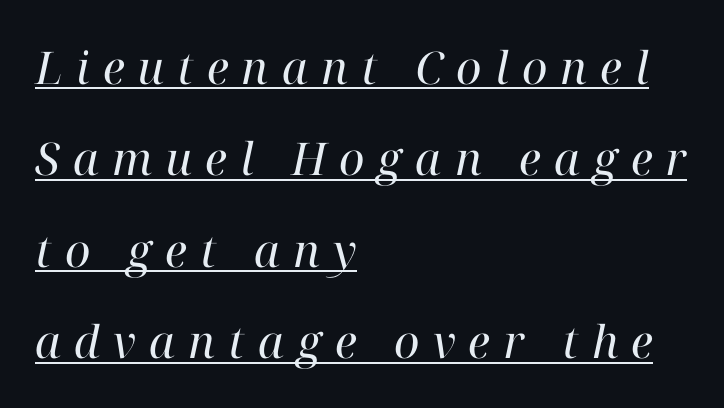
{"serif": "yes", "italic": "yes", "lean": "right", "slant_degrees": 12, "bold": "no", "weight": "regular", "width": "normal", "stroke_contrast": "high", "x_height": "medium", "monospaced": "no", "underline": "yes", "align": "left", "line_spacing": "loose", "line_spacing_ratio": 2.03, "letter_spacing": "wide", "letter_spacing_em": 0.29, "glyph_px": 45}
